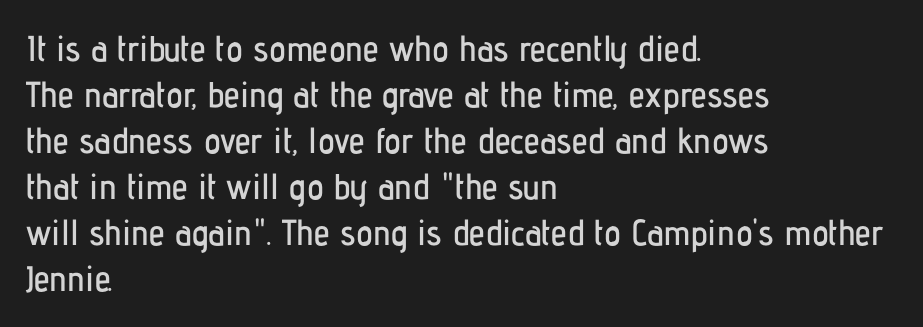
Q: Is the text italic (slanted)? A: No, it is upright.
Q: Is the typeface a serif or a sans-serif typeface? A: Sans-serif.
Q: Is the text underlined? A: No.
Q: How is the paragraph aligned? A: Left-aligned.
Q: Is the spacing between letters normal or unusually wide? A: Normal.
Q: Is the spacing between lines tight, normal or loose? A: Normal.
Q: Width (condensed, normal, or wide)? A: Condensed.
Q: Stroke contrast? A: Low.
Q: x-height? A: Medium.
Q: Monospaced? A: No.
